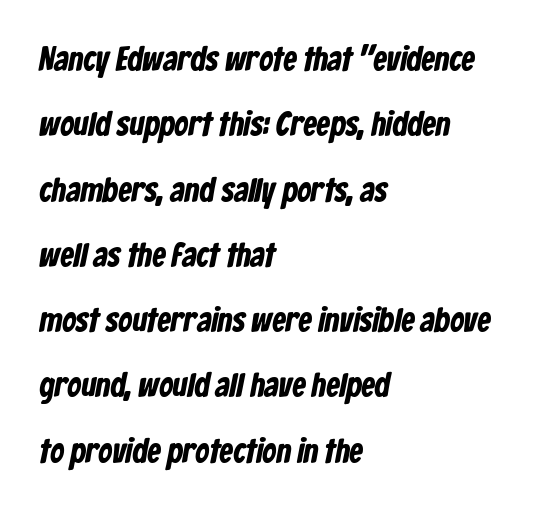
The image shows 34 px bold, condensed sans-serif type; set left-aligned, loose line spacing (1.92x), normal letter spacing, not underlined; low stroke contrast and a medium x-height.
